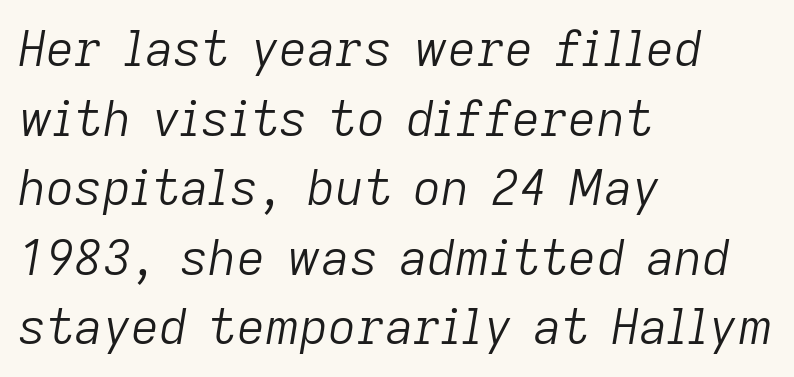
The image shows 49 px light type, italic (leaning right); set left-aligned, normal line spacing (1.42x), normal letter spacing, not underlined; low stroke contrast and a medium x-height.
